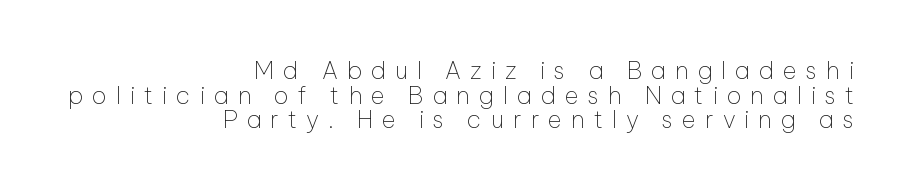
{"italic": "no", "bold": "no", "underline": "no", "align": "right", "line_spacing": "tight", "line_spacing_ratio": 1.03, "letter_spacing": "wide", "letter_spacing_em": 0.37, "glyph_px": 24}
